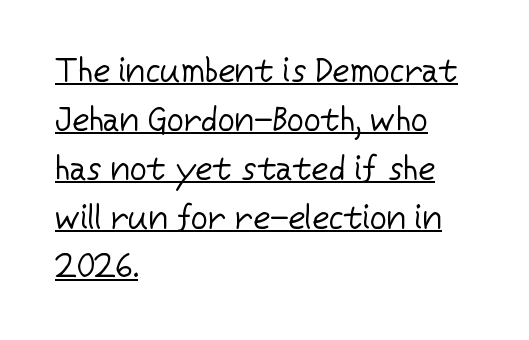
Characters follow at the spacing the type designer built in. Notice how a bar underscores the lettering throughout. Check where the strokes stop: nothing finishes them off — pure sans. Note the varied advance widths — an 'i' is clearly narrower than an 'm'. The typesetter chose a ragged-right arrangement here.
